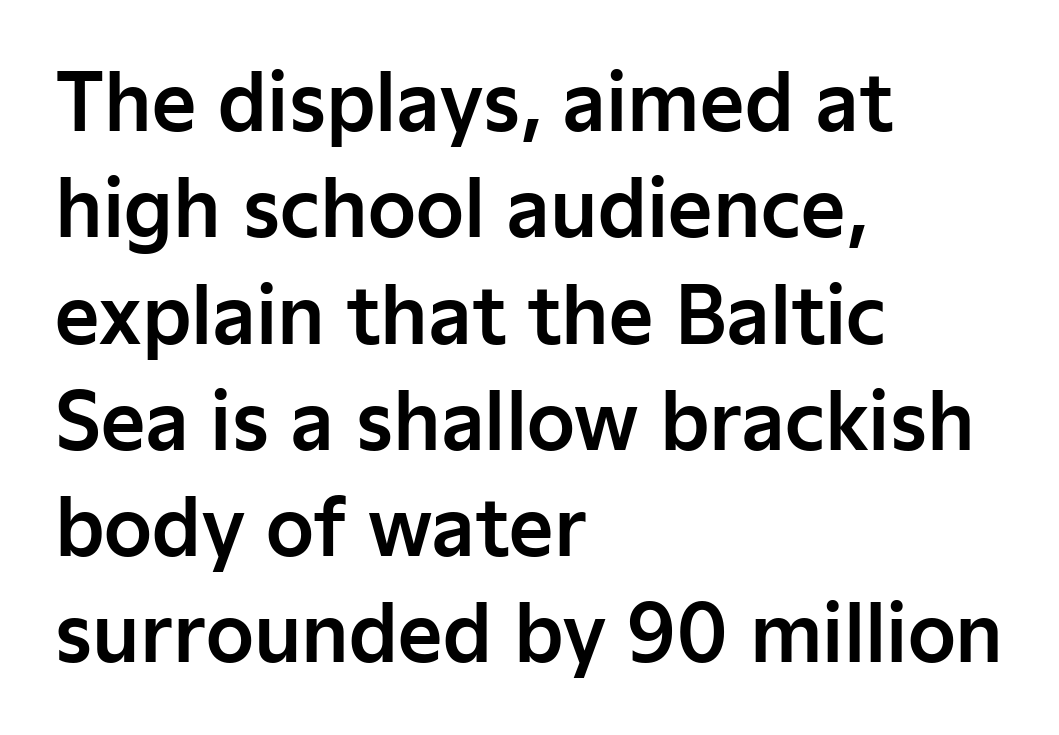
Alignment: flush left. The baseline area is clear. Is this a fixed-width face? No — the glyphs have proportional, varying widths. Unlike a traditional serif, this face leaves its strokes unadorned. Default kerning and tracking; the words read as compact shapes.
